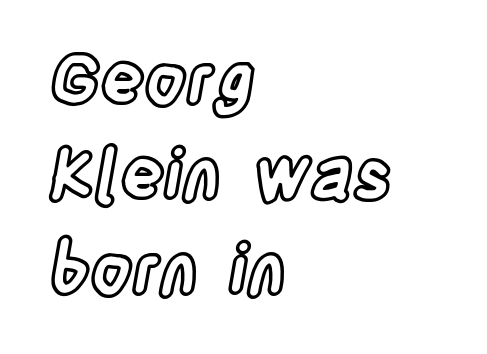
Q: Is the text italic (slanted)? A: Yes.
Q: Is the text underlined? A: No.
Q: How is the paragraph aligned? A: Left-aligned.
Q: Is the spacing between letters normal or unusually wide? A: Normal.
Q: Is the spacing between lines tight, normal or loose? A: Normal.
Q: Width (condensed, normal, or wide)? A: Condensed.
Q: x-height? A: Large.
Q: Monospaced? A: No.
